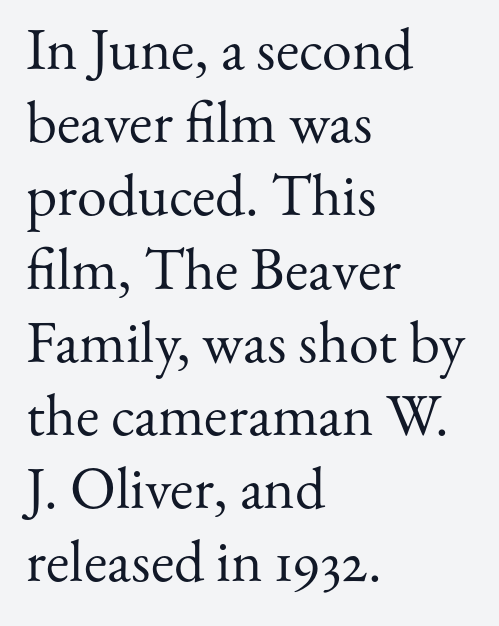
Horizontally, the lines are justified to the leading edge only. This sample uses a serif face. You can tell it's not italic because the verticals are truly vertical. Words appear dense and cohesive because spacing is normal. Character widths vary here, with narrow letters taking less room than wide ones. The weight would be labelled regular, book, light, or lighter still.
